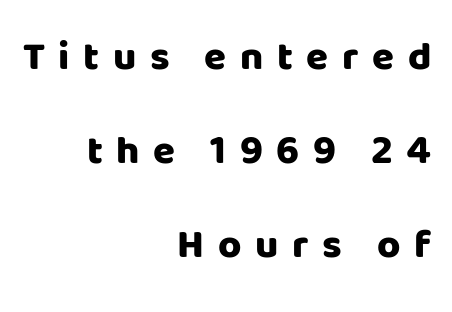
{"serif": "no", "italic": "no", "bold": "yes", "weight": "heavy", "width": "normal", "stroke_contrast": "low", "x_height": "large", "monospaced": "no", "underline": "no", "align": "right", "line_spacing": "loose", "line_spacing_ratio": 2.35, "letter_spacing": "wide", "letter_spacing_em": 0.34, "glyph_px": 40}
